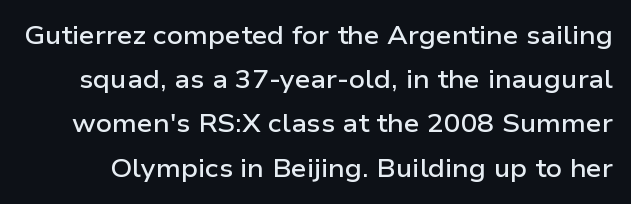
{"italic": "no", "bold": "semi", "underline": "no", "line_spacing_ratio": 1.77, "letter_spacing": "normal", "letter_spacing_em": 0.0, "glyph_px": 25}
